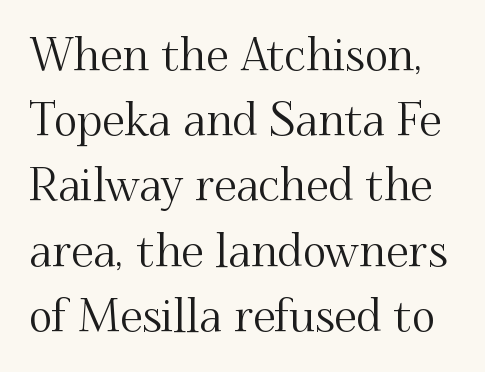
Q: Is the text italic (slanted)? A: No, it is upright.
Q: Is the typeface a serif or a sans-serif typeface? A: Serif.
Q: Is the text underlined? A: No.
Q: Is the spacing between letters normal or unusually wide? A: Normal.
Q: Is the spacing between lines tight, normal or loose? A: Normal.
Q: Width (condensed, normal, or wide)? A: Normal.
Q: Stroke contrast? A: Medium.
Q: x-height? A: Small.
Q: Monospaced? A: No.
